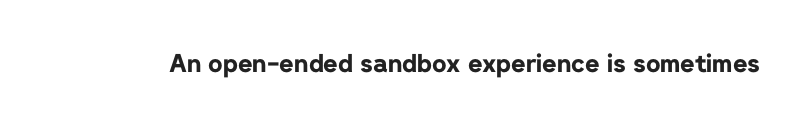
{"italic": "no", "bold": "yes", "underline": "no", "letter_spacing": "normal", "letter_spacing_em": 0.0, "glyph_px": 25}
